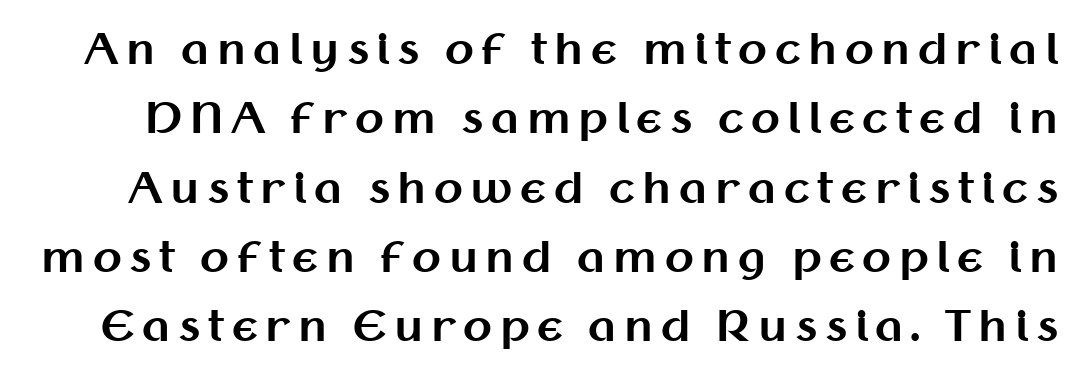
Q: Is the text bold? A: Yes.
Q: Is the text italic (slanted)? A: No, it is upright.
Q: Is the typeface a serif or a sans-serif typeface? A: Sans-serif.
Q: Is the text underlined? A: No.
Q: Is the spacing between lines tight, normal or loose? A: Normal.
Q: Width (condensed, normal, or wide)? A: Normal.
Q: Stroke contrast? A: Medium.
Q: x-height? A: Medium.
Q: Monospaced? A: No.
